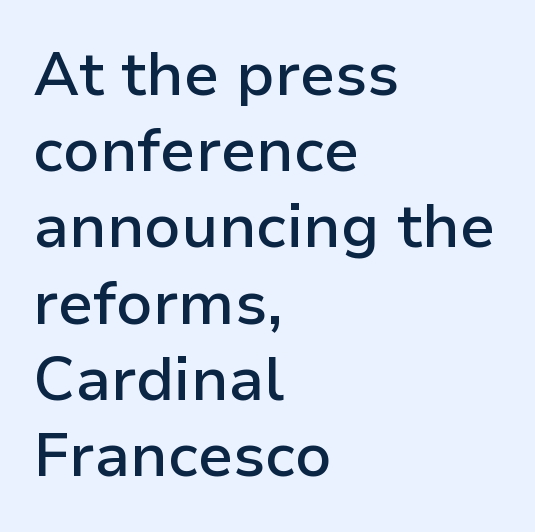
The characters look somewhat weighty, a semibold short of true bold. The ragged edge is on the right, which tells us the setting is flush left. The rendering uses a moderate line-height, typical for paragraphs. Quick note: not italic, upright.
